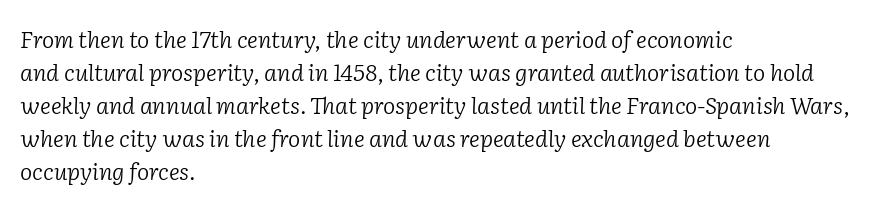
{"italic": "yes", "lean": "right", "slant_degrees": 2, "bold": "no", "underline": "no", "align": "left", "line_spacing": "normal", "line_spacing_ratio": 1.44, "letter_spacing": "normal", "letter_spacing_em": 0.0, "glyph_px": 23}
